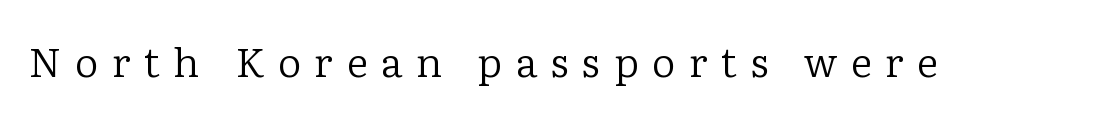
Q: Is the text bold? A: No.
Q: Is the text italic (slanted)? A: No, it is upright.
Q: Is the typeface a serif or a sans-serif typeface? A: Serif.
Q: Is the text underlined? A: No.
Q: Is the spacing between letters normal or unusually wide? A: Unusually wide.
Q: Width (condensed, normal, or wide)? A: Normal.
Q: Stroke contrast? A: Low.
Q: x-height? A: Medium.
Q: Monospaced? A: No.
